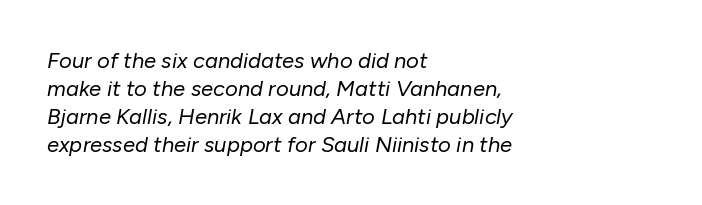
{"italic": "yes", "lean": "right", "slant_degrees": 10, "bold": "no", "underline": "no", "align": "left", "line_spacing": "normal", "line_spacing_ratio": 1.27, "letter_spacing": "normal", "letter_spacing_em": 0.0, "glyph_px": 22}
